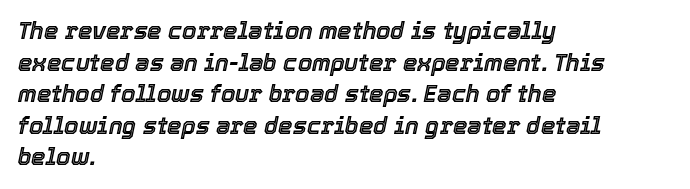
Q: Is the text italic (slanted)? A: Yes, it leans right by about 12 degrees.
Q: Is the text underlined? A: No.
Q: How is the paragraph aligned? A: Left-aligned.
Q: Is the spacing between letters normal or unusually wide? A: Normal.
Q: Is the spacing between lines tight, normal or loose? A: Normal.
